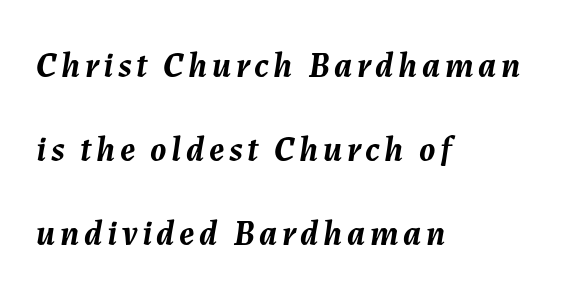
Q: Is the text bold? A: Yes.
Q: Is the text italic (slanted)? A: Yes, it leans right by about 7 degrees.
Q: Is the text underlined? A: No.
Q: How is the paragraph aligned? A: Left-aligned.
Q: Is the spacing between lines tight, normal or loose? A: Loose.
Q: Width (condensed, normal, or wide)? A: Normal.
Q: Stroke contrast? A: Medium.
Q: x-height? A: Medium.
Q: Monospaced? A: No.
